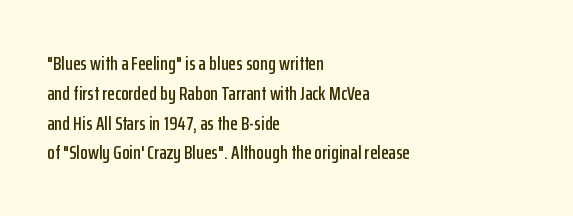
Notice how descenders clear the ascenders below comfortably — that's standard leading. In terms of letterspacing, this is plain default setting. Descender tails drop into unmarked territory. Layout note: lines flush left. The typography opts for an upright posture over an oblique one.
